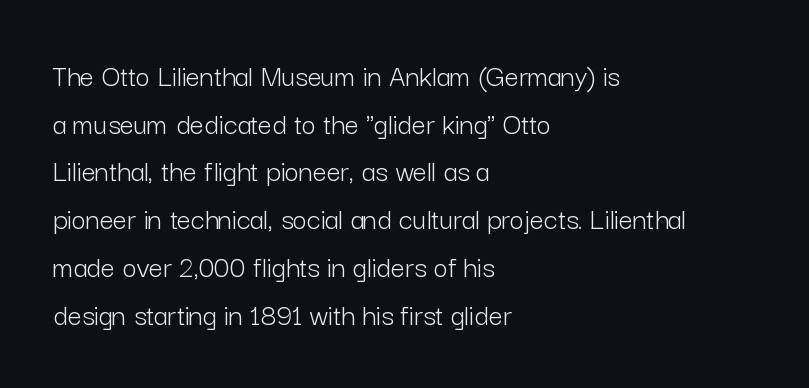
{"serif": "no", "italic": "no", "bold": "no", "weight": "light", "width": "normal", "stroke_contrast": "low", "x_height": "medium", "monospaced": "no", "underline": "no", "align": "left", "line_spacing": "normal", "line_spacing_ratio": 1.54, "letter_spacing": "normal", "letter_spacing_em": 0.0, "glyph_px": 31}
